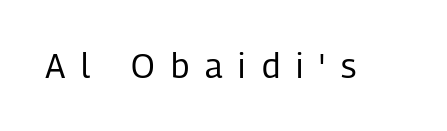
Posture: upright roman. The gaps between neighbouring characters are conspicuously large. This rendering features lettering with no underline. A sans-serif font was chosen for this passage.
